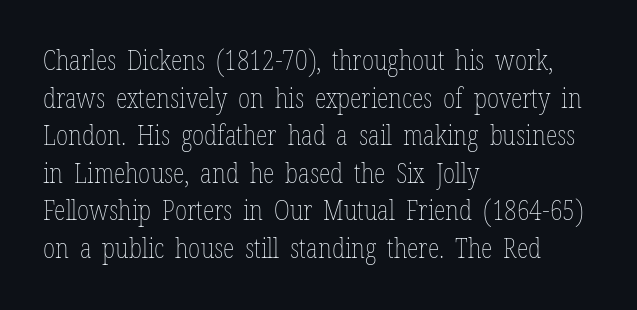
{"italic": "no", "bold": "no", "underline": "no", "align": "left", "line_spacing": "normal", "line_spacing_ratio": 1.39, "letter_spacing": "normal", "letter_spacing_em": 0.0, "glyph_px": 27}
